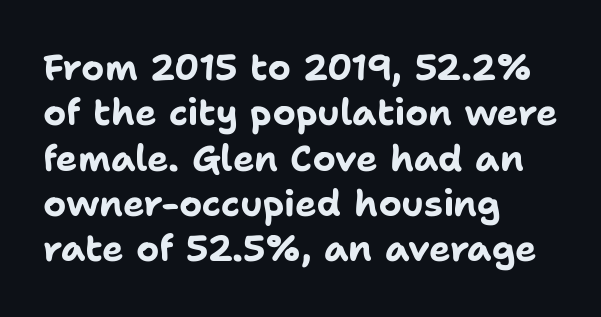
Q: Is the text bold? A: Yes.
Q: Is the text italic (slanted)? A: No, it is upright.
Q: Is the typeface a serif or a sans-serif typeface? A: Sans-serif.
Q: Is the text underlined? A: No.
Q: How is the paragraph aligned? A: Left-aligned.
Q: Is the spacing between letters normal or unusually wide? A: Normal.
Q: Is the spacing between lines tight, normal or loose? A: Normal.
Q: Width (condensed, normal, or wide)? A: Normal.
Q: Stroke contrast? A: Low.
Q: x-height? A: Medium.
Q: Monospaced? A: No.
